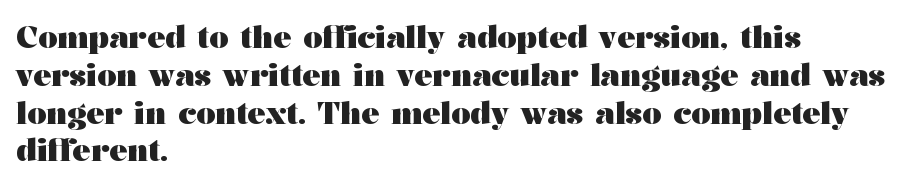
{"serif": "yes", "italic": "no", "bold": "yes", "weight": "heavy", "width": "wide", "stroke_contrast": "medium", "x_height": "medium", "monospaced": "no", "underline": "no", "align": "left", "line_spacing": "normal", "line_spacing_ratio": 1.26, "letter_spacing": "normal", "letter_spacing_em": 0.0, "glyph_px": 30}
